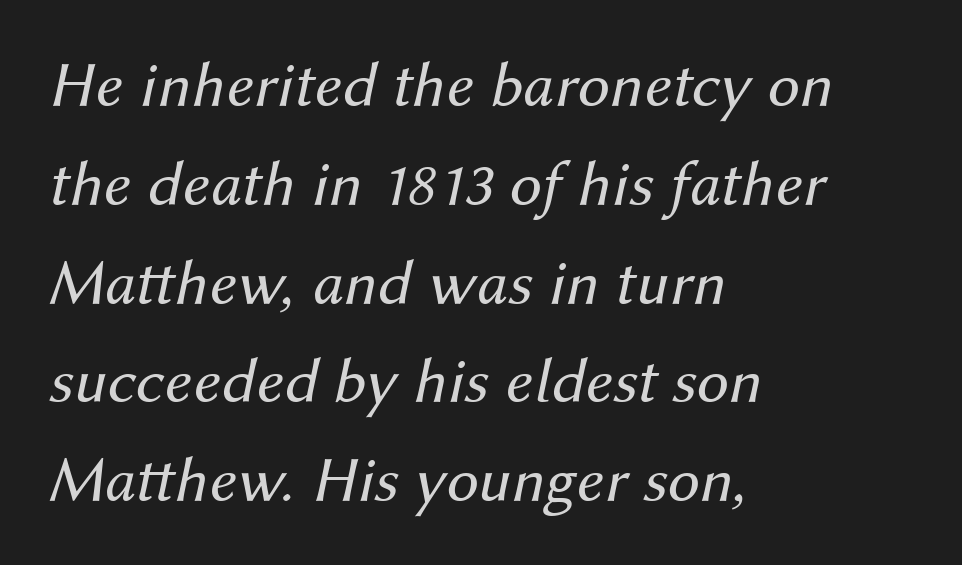
Q: Is the text bold? A: No.
Q: Is the text italic (slanted)? A: Yes, it leans right by about 12 degrees.
Q: Is the text underlined? A: No.
Q: How is the paragraph aligned? A: Left-aligned.
Q: Is the spacing between letters normal or unusually wide? A: Normal.
Q: Is the spacing between lines tight, normal or loose? A: Normal.
Q: Width (condensed, normal, or wide)? A: Normal.
Q: Stroke contrast? A: Medium.
Q: x-height? A: Medium.
Q: Monospaced? A: No.
